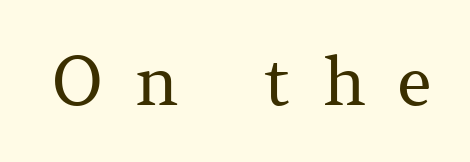
Old-style or modern, the face here clearly has serifs. It's the straight-up-and-down kind of type. Is the type heavy? It reads as light-to-regular instead. How are the letters spaced? Widely, with obvious added tracking.
